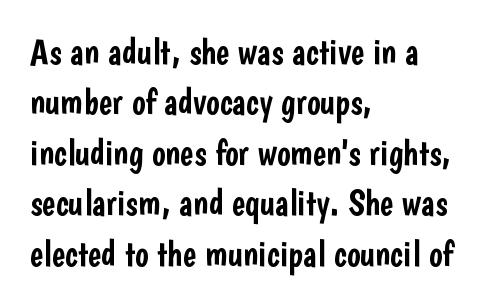
{"serif": "no", "italic": "no", "width": "condensed", "stroke_contrast": "low", "x_height": "medium", "monospaced": "no", "underline": "no", "align": "left", "line_spacing": "normal", "line_spacing_ratio": 1.4, "letter_spacing": "normal", "letter_spacing_em": 0.0, "glyph_px": 36}
